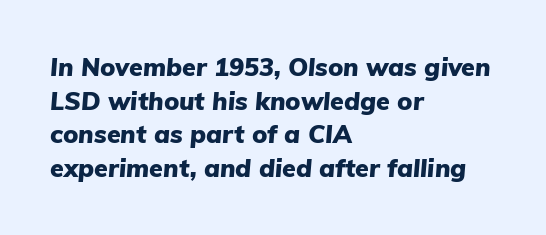
The image shows 25 px bold type, italic (leaning right); set left-aligned, normal line spacing (1.35x), normal letter spacing, not underlined.
